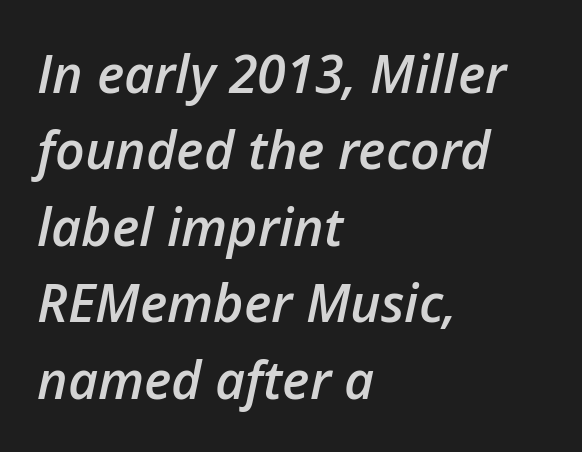
Quick note: underline off. Regular leading. Glyph-to-glyph distance matches everyday printed text. Proportional: the letters do not fall into vertical columns. Notice how the passage keeps a crisp vertical edge on the left only. Yep, that's italic — everything's leaning.
